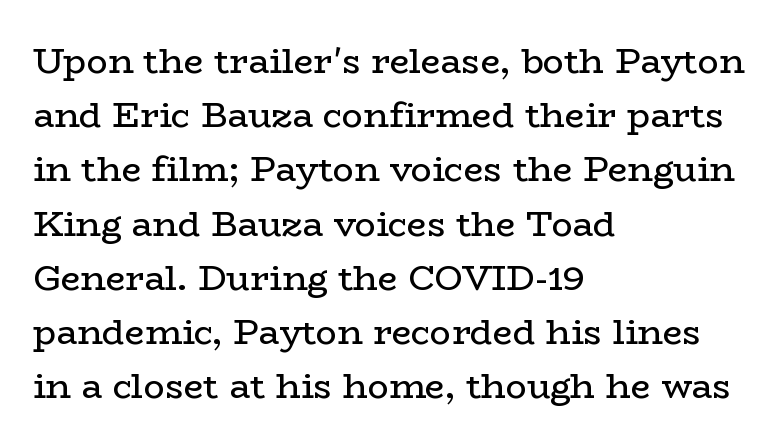
The image shows 35 px regular-weight, wide serif type, upright; set left-aligned, normal line spacing (1.55x), normal letter spacing, not underlined; low stroke contrast and a medium x-height.
